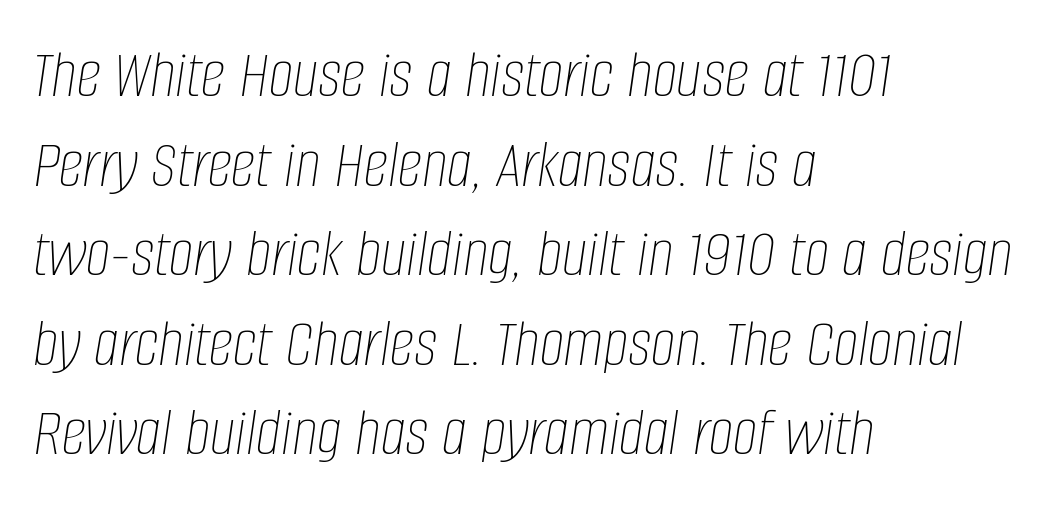
Does the lettering tilt? It does — this is italic. Summary of vertical rhythm: regular, with standard interline spacing. How are the letters spaced? Ordinarily, with no added tracking. A clean baseline with only descenders dipping below it.
